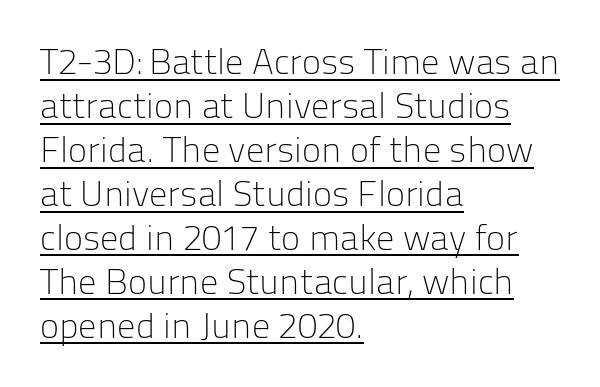
Do the letters lean? They stand straight. The rendering uses the underline text-decoration. All the whitespace from short lines collects on the right. Tracking here is standard; glyphs follow each other at the usual distance. Compared with a typical body face, this is equally light or lighter still.
